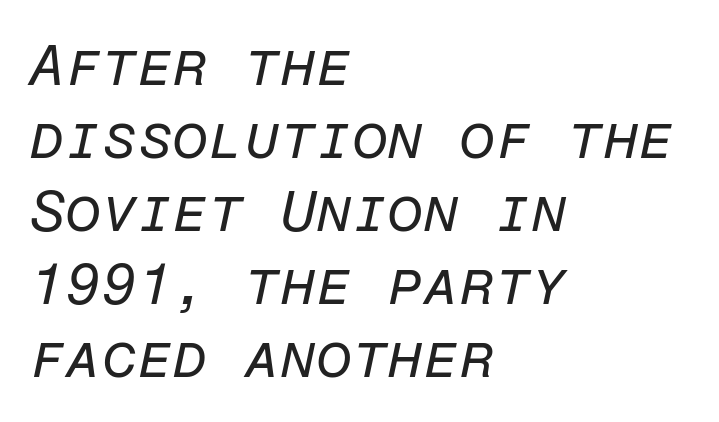
{"italic": "yes", "lean": "right", "slant_degrees": 12, "bold": "no", "weight": "regular", "width": "normal", "stroke_contrast": "low", "x_height": "medium", "monospaced": "yes", "underline": "no", "align": "left", "line_spacing": "normal", "line_spacing_ratio": 1.26, "letter_spacing": "normal", "letter_spacing_em": 0.0, "glyph_px": 58}
